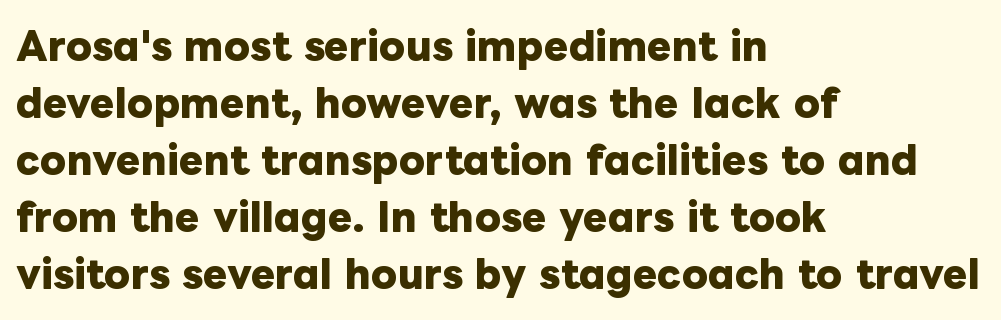
Q: Is the text bold? A: Yes.
Q: Is the text italic (slanted)? A: No, it is upright.
Q: Is the text underlined? A: No.
Q: How is the paragraph aligned? A: Left-aligned.
Q: Is the spacing between letters normal or unusually wide? A: Normal.
Q: Is the spacing between lines tight, normal or loose? A: Normal.
Q: Width (condensed, normal, or wide)? A: Normal.
Q: Stroke contrast? A: Low.
Q: x-height? A: Medium.
Q: Monospaced? A: No.
